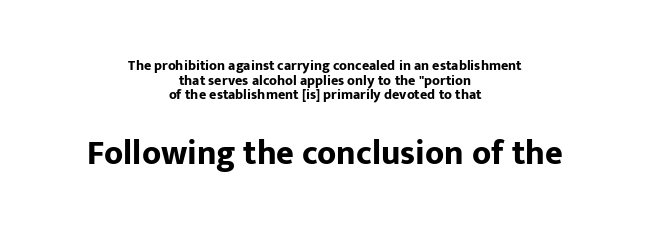
{"serif": "no", "italic": "no", "bold": "yes", "weight": "bold", "width": "normal", "stroke_contrast": "low", "x_height": "medium", "monospaced": "no", "underline": "no", "align": "center", "line_spacing": "tight", "line_spacing_ratio": 1.04, "letter_spacing": "normal", "letter_spacing_em": 0.0, "larger_block": "second", "size_ratio": 2.43, "glyph_px": 34}
